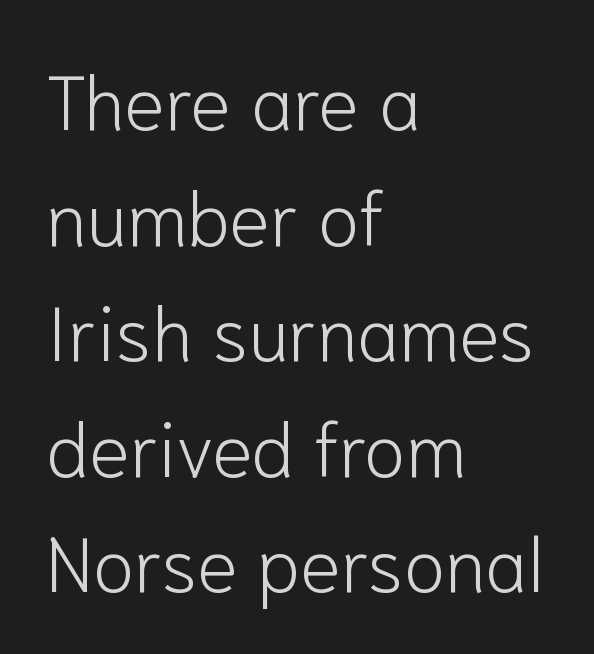
{"serif": "no", "italic": "no", "bold": "no", "weight": "light", "width": "normal", "stroke_contrast": "low", "x_height": "medium", "monospaced": "no", "underline": "no", "align": "left", "line_spacing": "normal", "line_spacing_ratio": 1.52, "letter_spacing": "normal", "letter_spacing_em": 0.0, "glyph_px": 76}
